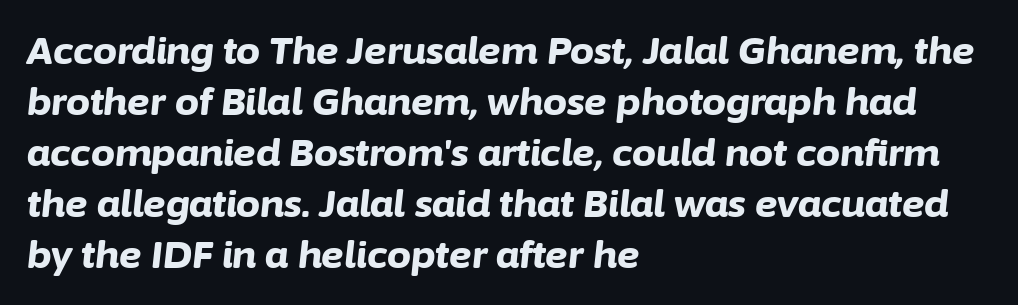
{"italic": "yes", "lean": "right", "slant_degrees": 6, "bold": "yes", "weight": "bold", "width": "normal", "stroke_contrast": "low", "x_height": "medium", "monospaced": "no", "underline": "no", "align": "left", "line_spacing": "normal", "line_spacing_ratio": 1.34, "letter_spacing": "normal", "letter_spacing_em": 0.0, "glyph_px": 38}
